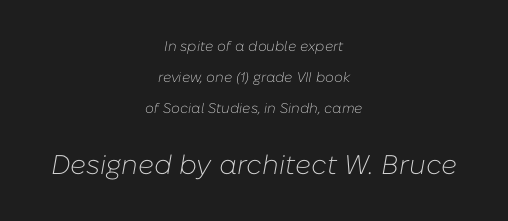
Q: Is the text bold? A: No.
Q: Is the text italic (slanted)? A: Yes, it leans right by about 10 degrees.
Q: Is the text underlined? A: No.
Q: How is the paragraph aligned? A: Centered.
Q: Is the spacing between letters normal or unusually wide? A: Normal.
Q: Is the spacing between lines tight, normal or loose? A: Loose.
Q: Which block of text is set in a larger size, the first (top) or the second (bottom)? A: The second (bottom) one.
